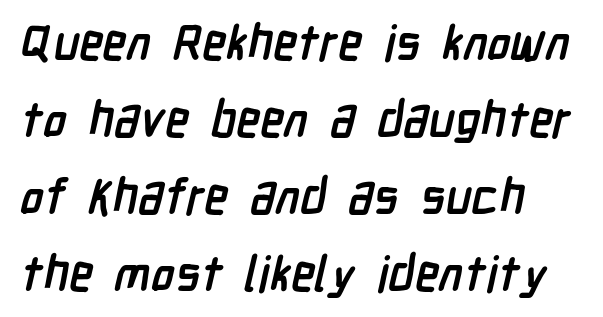
{"serif": "no", "bold": "yes", "weight": "semibold", "width": "condensed", "stroke_contrast": "low", "x_height": "medium", "monospaced": "no", "underline": "no", "align": "left", "line_spacing": "normal", "line_spacing_ratio": 1.57, "letter_spacing": "normal", "letter_spacing_em": 0.0, "glyph_px": 49}
